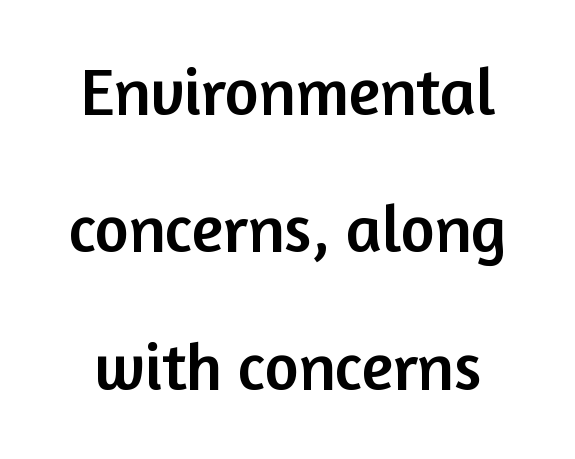
The space between consecutive lines is lavish. Lines of text with bare space underneath. Each letter keeps its own natural width here, so spacing adapts to shape. Designer's note — italics off, roman on. The letterforms sit shoulder to shoulder at normal distance.
